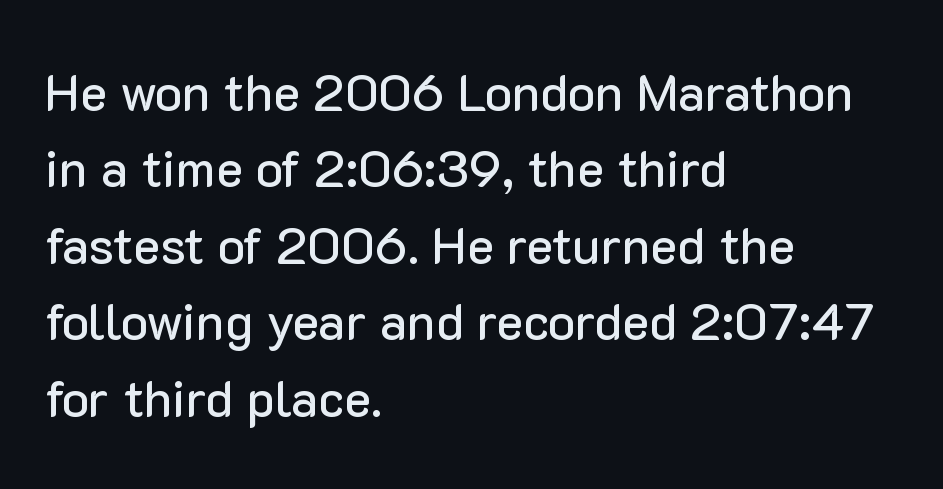
Q: Is the text italic (slanted)? A: No, it is upright.
Q: Is the typeface a serif or a sans-serif typeface? A: Sans-serif.
Q: Is the text underlined? A: No.
Q: How is the paragraph aligned? A: Left-aligned.
Q: Is the spacing between letters normal or unusually wide? A: Normal.
Q: Is the spacing between lines tight, normal or loose? A: Normal.
Q: Width (condensed, normal, or wide)? A: Normal.
Q: Stroke contrast? A: Low.
Q: x-height? A: Medium.
Q: Monospaced? A: No.
